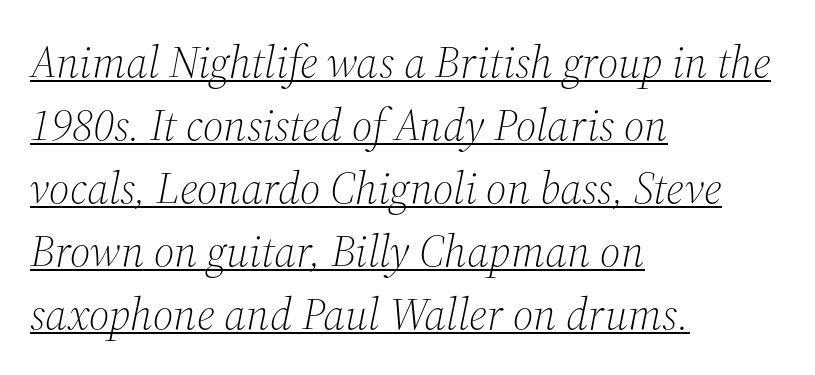
Q: Is the text bold? A: No.
Q: Is the text italic (slanted)? A: Yes, it leans right by about 12 degrees.
Q: Is the typeface a serif or a sans-serif typeface? A: Serif.
Q: Is the text underlined? A: Yes.
Q: How is the paragraph aligned? A: Left-aligned.
Q: Is the spacing between letters normal or unusually wide? A: Normal.
Q: Is the spacing between lines tight, normal or loose? A: Normal.
Q: Width (condensed, normal, or wide)? A: Normal.
Q: Stroke contrast? A: Medium.
Q: x-height? A: Medium.
Q: Monospaced? A: No.
